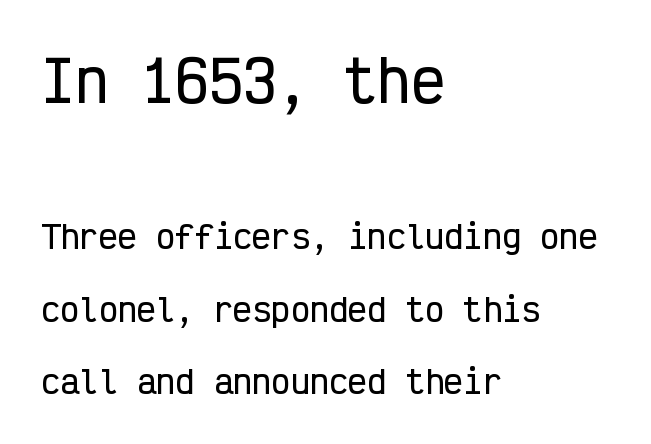
{"serif": "no", "italic": "no", "width": "condensed", "stroke_contrast": "low", "x_height": "medium", "monospaced": "yes", "underline": "no", "align": "left", "line_spacing": "loose", "line_spacing_ratio": 2.27, "letter_spacing": "normal", "letter_spacing_em": 0.0, "larger_block": "first", "size_ratio": 1.75, "glyph_px": 56}
